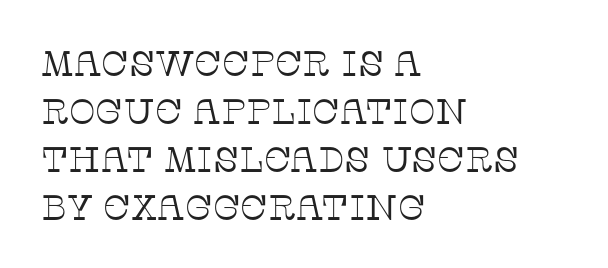
These lines keep a tight, regular rhythm from letter to letter. This sample uses a serif face. Regarding leading, the lines here are spaced in the standard way. Character widths vary here, with narrow letters taking less room than wide ones. Style check: upright. The string is rendered with underlining switched off.
